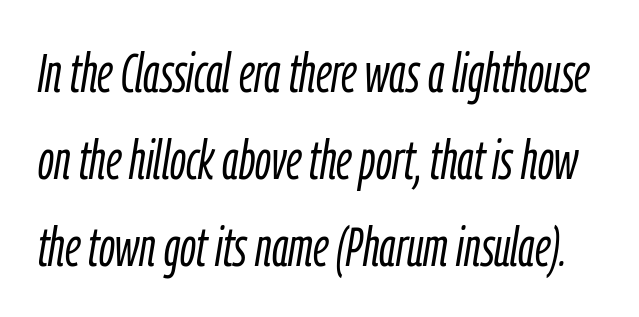
Is there much room between lines? A standard amount, neither cramped nor airy. Honestly, the letter spacing is just normal — you wouldn't notice it. Underline: absent. Rendered with sloped, italic letterforms. No extra ink here — the face is not bold.
